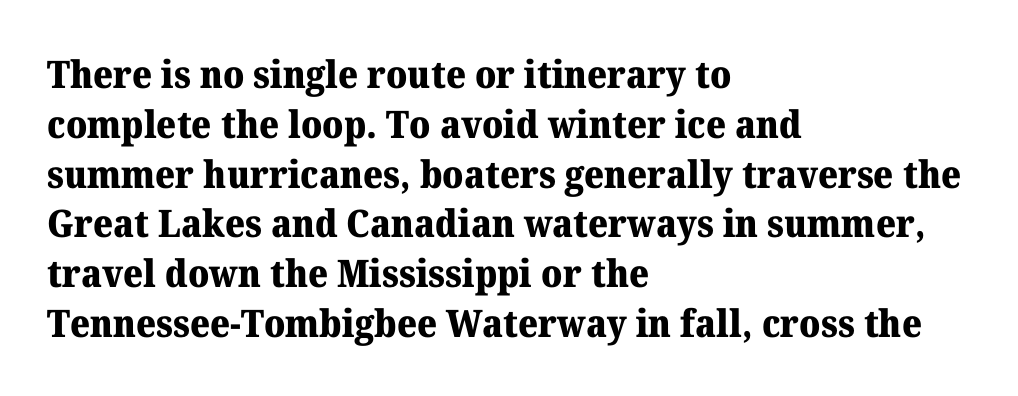
{"serif": "yes", "italic": "no", "bold": "yes", "weight": "heavy", "width": "normal", "stroke_contrast": "medium", "x_height": "medium", "monospaced": "no", "underline": "no", "align": "left", "line_spacing": "normal", "line_spacing_ratio": 1.31, "letter_spacing": "normal", "letter_spacing_em": 0.0, "glyph_px": 38}
